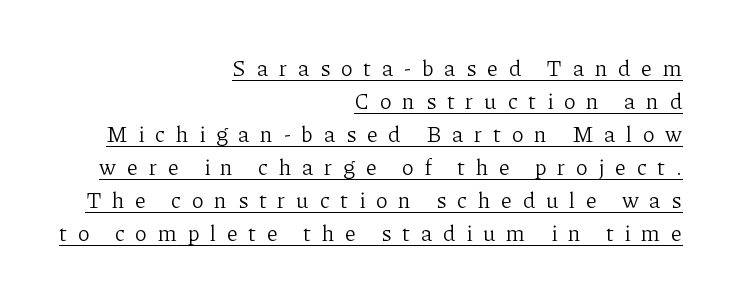
{"italic": "no", "bold": "no", "underline": "yes", "align": "right", "line_spacing": "normal", "line_spacing_ratio": 1.5, "letter_spacing": "wide", "letter_spacing_em": 0.48, "glyph_px": 22}
